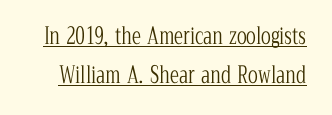
{"italic": "no", "bold": "no", "underline": "yes", "line_spacing": "normal", "line_spacing_ratio": 1.68, "letter_spacing": "normal", "letter_spacing_em": 0.0, "glyph_px": 23}
